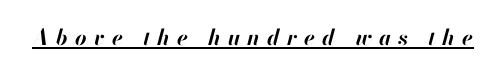
Q: Is the text bold? A: Yes.
Q: Is the text italic (slanted)? A: Yes, it leans right by about 13 degrees.
Q: Is the text underlined? A: Yes.
Q: Is the spacing between letters normal or unusually wide? A: Unusually wide.
